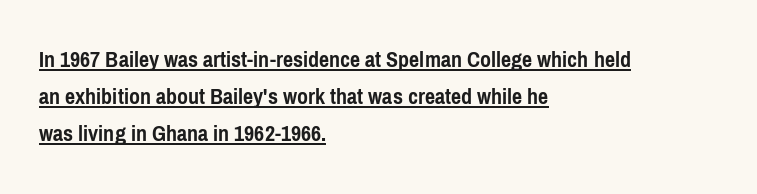
The image shows 24 px bold type, upright; set left-aligned, normal line spacing (1.55x), normal letter spacing, underlined.
